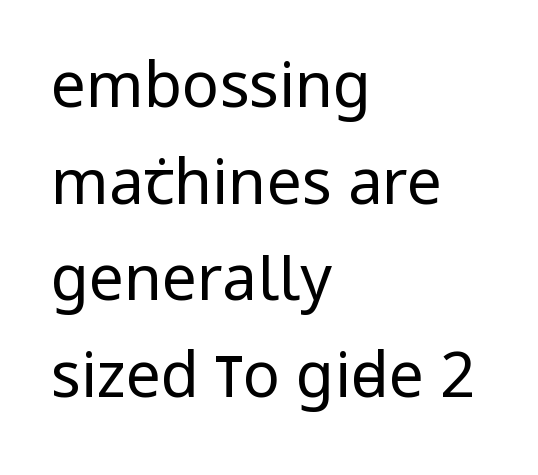
Q: Is the text bold? A: No.
Q: Is the text italic (slanted)? A: No, it is upright.
Q: Is the typeface a serif or a sans-serif typeface? A: Sans-serif.
Q: Is the text underlined? A: No.
Q: How is the paragraph aligned? A: Left-aligned.
Q: Is the spacing between letters normal or unusually wide? A: Normal.
Q: Is the spacing between lines tight, normal or loose? A: Normal.
Q: Width (condensed, normal, or wide)? A: Condensed.
Q: Stroke contrast? A: Low.
Q: x-height? A: Large.
Q: Monospaced? A: No.
